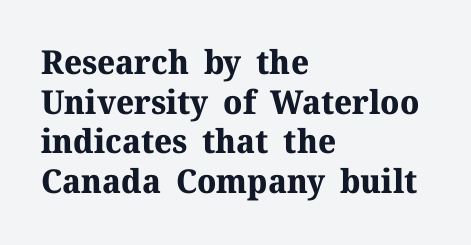
Q: Is the text bold? A: Yes.
Q: Is the text italic (slanted)? A: No, it is upright.
Q: Is the typeface a serif or a sans-serif typeface? A: Serif.
Q: Is the text underlined? A: No.
Q: How is the paragraph aligned? A: Left-aligned.
Q: Is the spacing between letters normal or unusually wide? A: Normal.
Q: Width (condensed, normal, or wide)? A: Normal.
Q: Stroke contrast? A: Medium.
Q: x-height? A: Medium.
Q: Monospaced? A: No.
